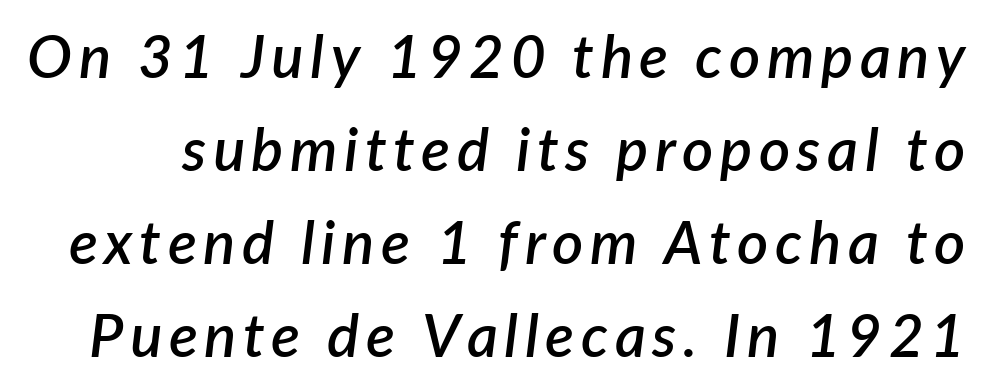
The image shows 60 px semibold type, italic (leaning right); set normal line spacing (1.55x), not underlined; low stroke contrast and a medium x-height.
